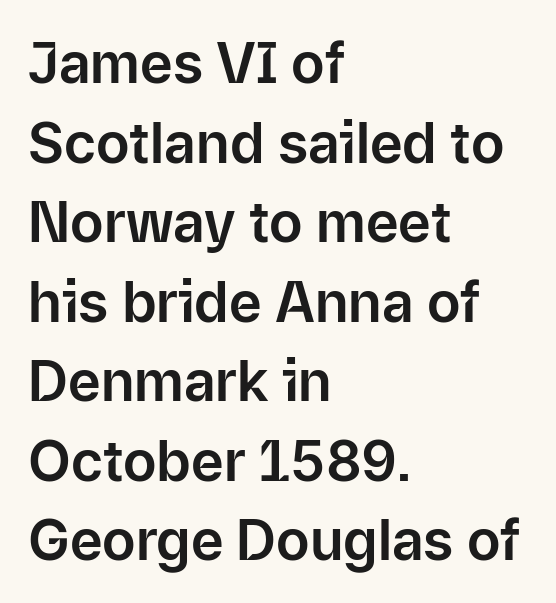
Italic? Not at all — the glyphs are vertical. Short and long lines alike share a common starting point at left. The horizontal fit of the characters is conventional and even. The rendering uses a moderate line-height, typical for paragraphs. The string is rendered with underlining switched off.
